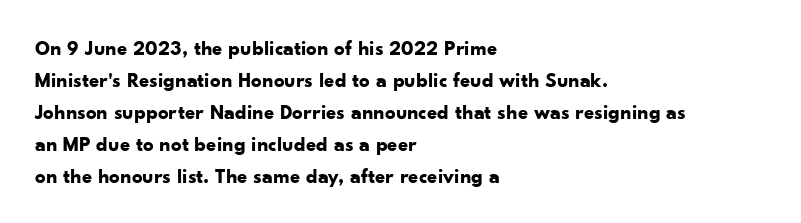
The image shows 21 px bold type, upright; set left-aligned, normal line spacing (1.52x), normal letter spacing, not underlined.
